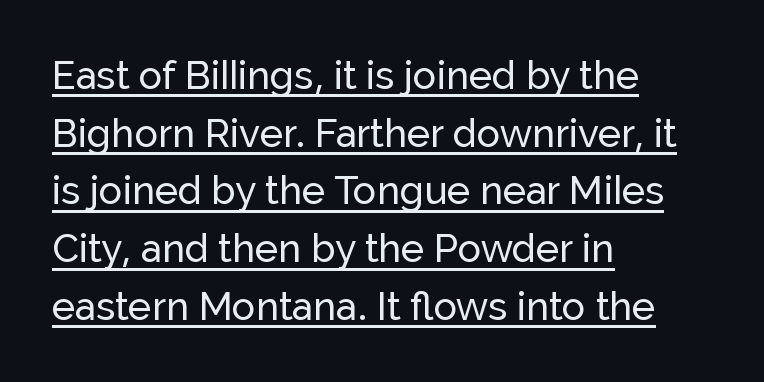
Notice how the stems are strictly vertical — no italics here. Typographically, this falls in the sans-serif category. Looks like regular typesetting: each glyph gets only the width it needs. Students, note that the glyphs here touch the page at normal intervals. Students, observe the line beneath the letters — that is underlining. This sample is left-justified, so line endings fall wherever the words run out.
